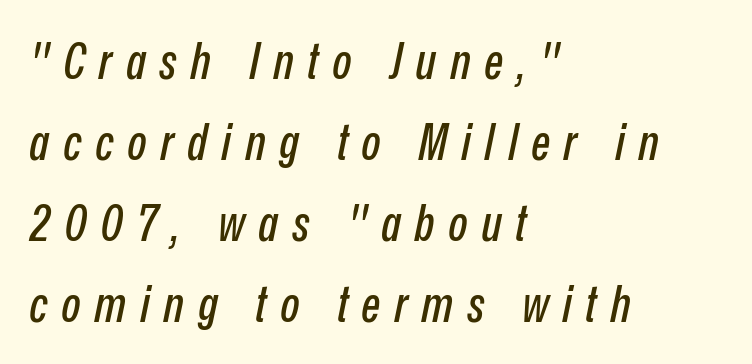
The image shows 50 px condensed type, italic (leaning right); set left-aligned, normal line spacing (1.62x), unusually wide letter spacing (+0.28 em), not underlined; low stroke contrast and a medium x-height.
